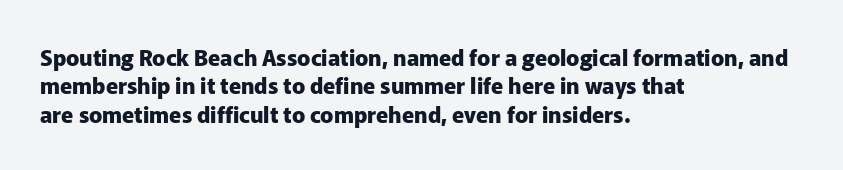
Q: Is the text bold? A: Yes.
Q: Is the text italic (slanted)? A: No, it is upright.
Q: Is the text underlined? A: No.
Q: How is the paragraph aligned? A: Left-aligned.
Q: Is the spacing between letters normal or unusually wide? A: Normal.
Q: Is the spacing between lines tight, normal or loose? A: Normal.
